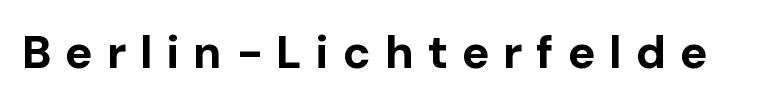
Q: Is the text bold? A: Yes.
Q: Is the text italic (slanted)? A: No, it is upright.
Q: Is the typeface a serif or a sans-serif typeface? A: Sans-serif.
Q: Is the text underlined? A: No.
Q: Is the spacing between letters normal or unusually wide? A: Unusually wide.
Q: Width (condensed, normal, or wide)? A: Normal.
Q: Stroke contrast? A: Low.
Q: x-height? A: Medium.
Q: Monospaced? A: No.
